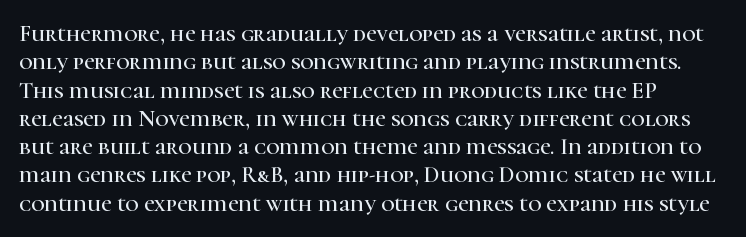
The image shows 23 px text type, upright; set line spacing 1.23x, normal letter spacing, not underlined.
